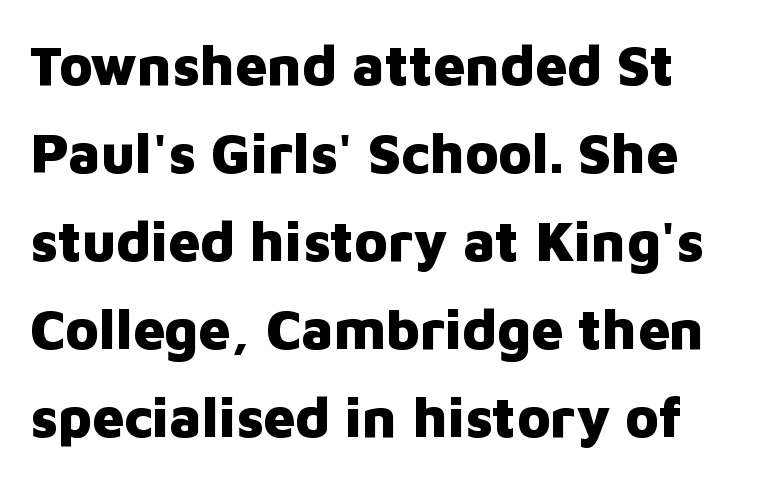
{"serif": "no", "italic": "no", "bold": "yes", "weight": "heavy", "width": "normal", "stroke_contrast": "low", "x_height": "medium", "monospaced": "no", "underline": "no", "line_spacing": "normal", "line_spacing_ratio": 1.57, "letter_spacing": "normal", "letter_spacing_em": 0.0, "glyph_px": 56}
